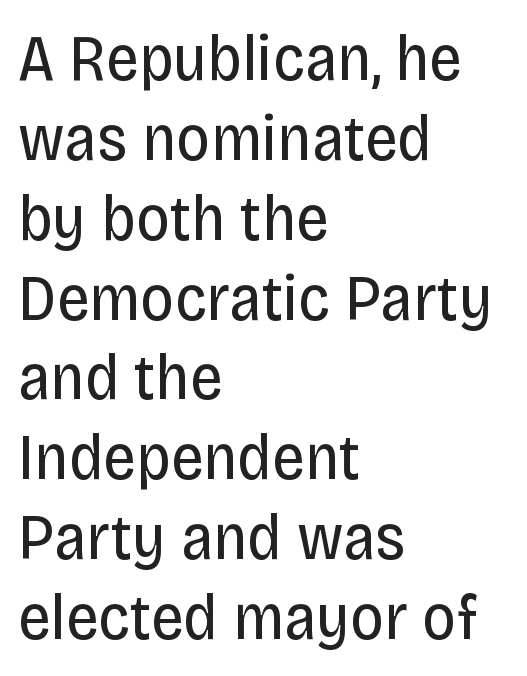
{"serif": "no", "italic": "no", "bold": "no", "weight": "regular", "width": "condensed", "stroke_contrast": "low", "x_height": "large", "monospaced": "no", "underline": "no", "align": "left", "line_spacing_ratio": 1.21, "letter_spacing": "normal", "letter_spacing_em": 0.0, "glyph_px": 66}
